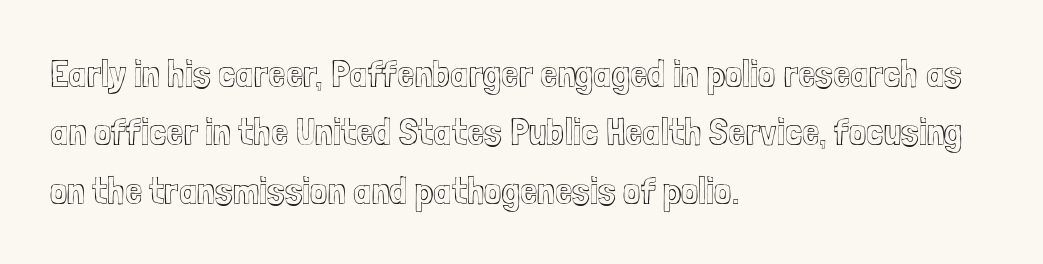
Underline: absent. This rendering leaves character spacing at its baseline value. Regarding leading, the lines here are spaced in the standard way. The rag falls on the right side of this text block. Here the designer chose a conventional face with non-uniform glyph widths.
